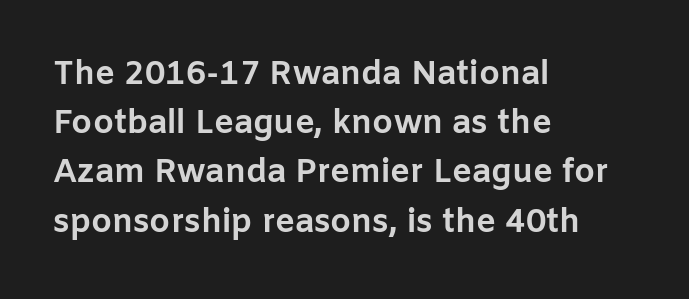
Q: Is the text bold? A: Yes.
Q: Is the text italic (slanted)? A: No, it is upright.
Q: Is the typeface a serif or a sans-serif typeface? A: Sans-serif.
Q: Is the text underlined? A: No.
Q: How is the paragraph aligned? A: Left-aligned.
Q: Is the spacing between letters normal or unusually wide? A: Normal.
Q: Is the spacing between lines tight, normal or loose? A: Normal.
Q: Width (condensed, normal, or wide)? A: Normal.
Q: Stroke contrast? A: Low.
Q: x-height? A: Medium.
Q: Monospaced? A: No.
